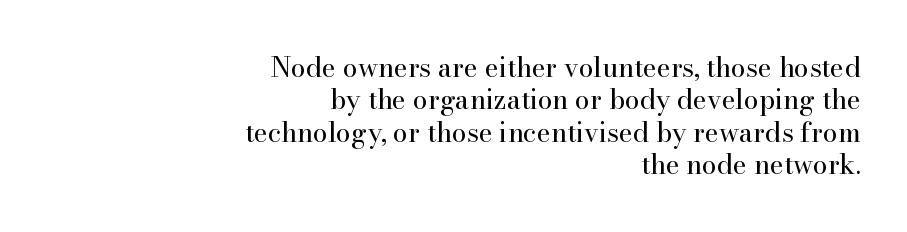
Q: Is the text bold? A: No.
Q: Is the text italic (slanted)? A: No, it is upright.
Q: Is the text underlined? A: No.
Q: How is the paragraph aligned? A: Right-aligned.
Q: Is the spacing between letters normal or unusually wide? A: Normal.
